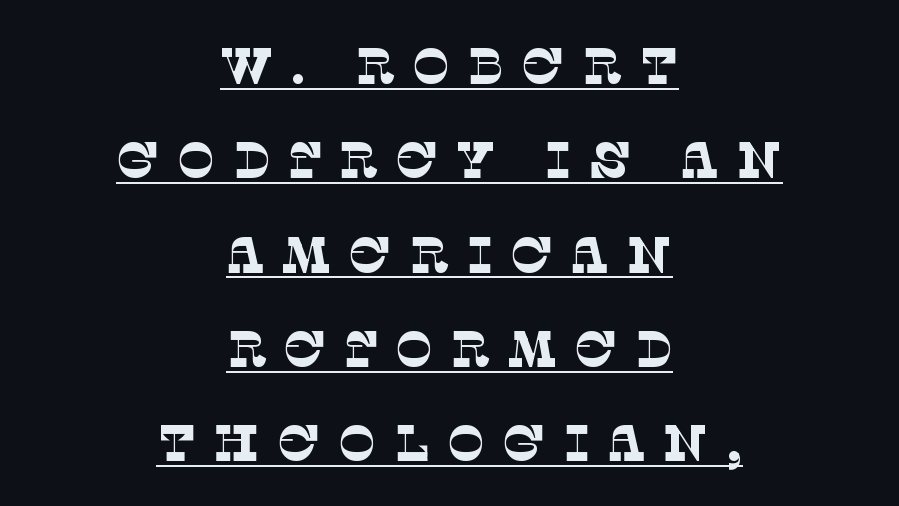
{"serif": "yes", "bold": "no", "weight": "thin", "width": "normal", "stroke_contrast": "low", "x_height": "large", "monospaced": "no", "underline": "yes", "align": "center", "line_spacing_ratio": 1.85, "letter_spacing": "wide", "letter_spacing_em": 0.33, "glyph_px": 51}
